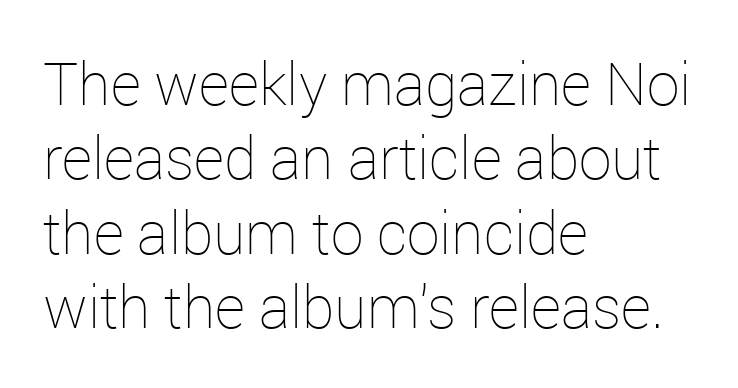
Q: Is the text bold? A: No.
Q: Is the text italic (slanted)? A: No, it is upright.
Q: Is the text underlined? A: No.
Q: How is the paragraph aligned? A: Left-aligned.
Q: Is the spacing between letters normal or unusually wide? A: Normal.
Q: Is the spacing between lines tight, normal or loose? A: Normal.
Q: Width (condensed, normal, or wide)? A: Normal.
Q: Stroke contrast? A: Low.
Q: x-height? A: Medium.
Q: Monospaced? A: No.
